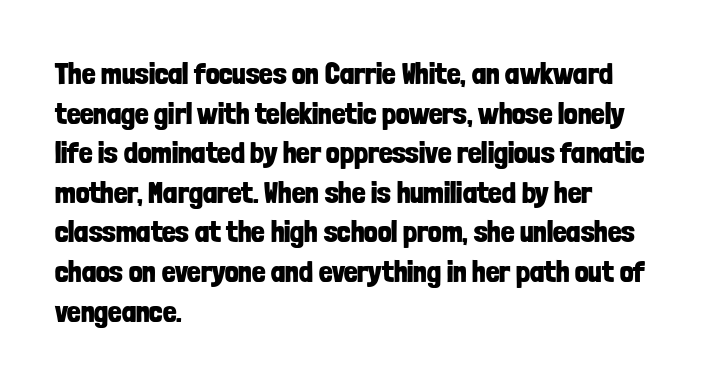
The image shows 30 px bold, condensed sans-serif type, upright; set left-aligned, normal line spacing (1.32x), normal letter spacing, not underlined; low stroke contrast and a medium x-height.
